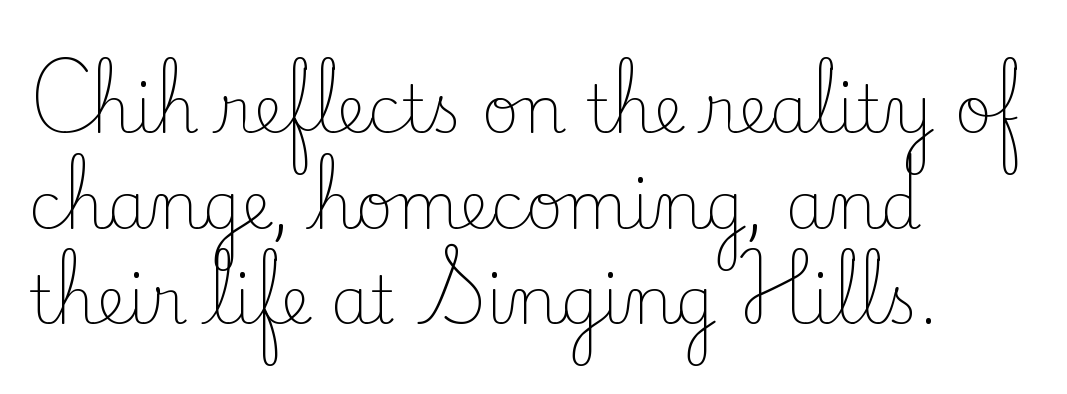
The image shows 65 px light serif type, upright; set left-aligned, normal line spacing (1.47x), normal letter spacing, not underlined; low stroke contrast and a small x-height.
